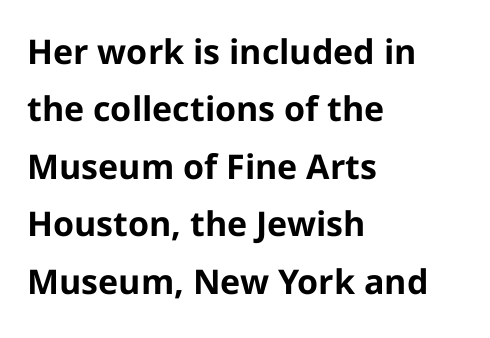
Students, note that the glyphs here touch the page at normal intervals. Each letter's strokes conclude bluntly, with no projecting serifs. Reading down the column, the eye jumps a familiar distance to each next line. Its strokes are broad and dark, the hallmark of bold type. It's the straight-up-and-down kind of type. Compared with a centered layout, this one pins lines to the left instead.
